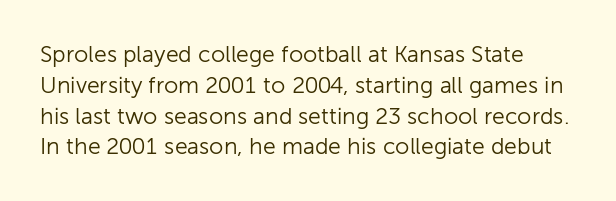
The image shows 23 px text type, upright; set normal line spacing (1.34x), normal letter spacing, not underlined.
